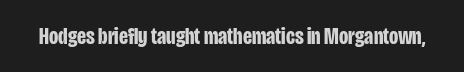
Q: Is the text bold? A: Yes.
Q: Is the text italic (slanted)? A: No, it is upright.
Q: Is the text underlined? A: No.
Q: Is the spacing between letters normal or unusually wide? A: Normal.
